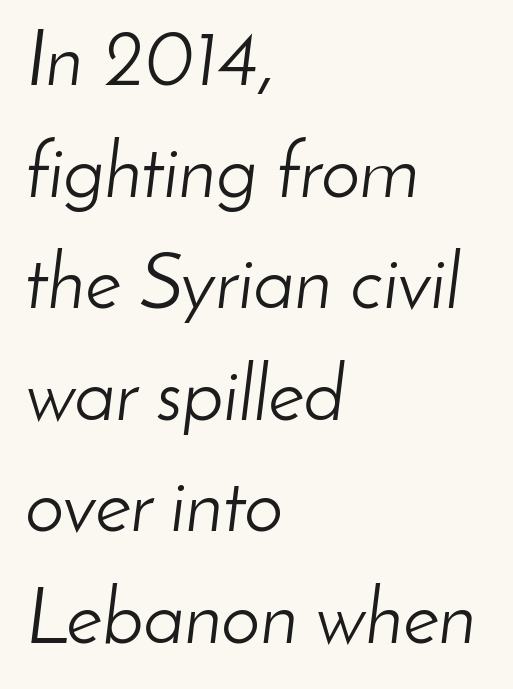
{"italic": "yes", "lean": "right", "slant_degrees": 8, "bold": "no", "weight": "light", "width": "normal", "stroke_contrast": "low", "x_height": "small", "monospaced": "no", "underline": "no", "align": "left", "line_spacing": "normal", "line_spacing_ratio": 1.43, "letter_spacing": "normal", "letter_spacing_em": 0.0, "glyph_px": 78}
